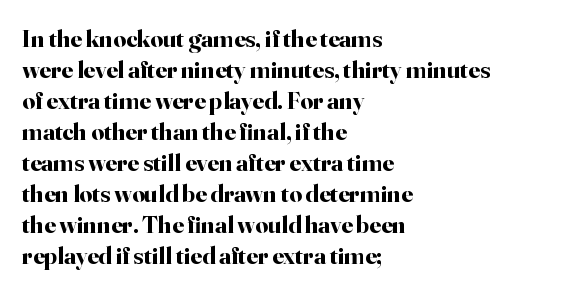
You'd pick this weight for a headline — it's a proper bold. Upright lettering throughout. Nothing unusual about the tracking: characters are spaced as the font intends. Check the space under the baseline: it is left empty.
